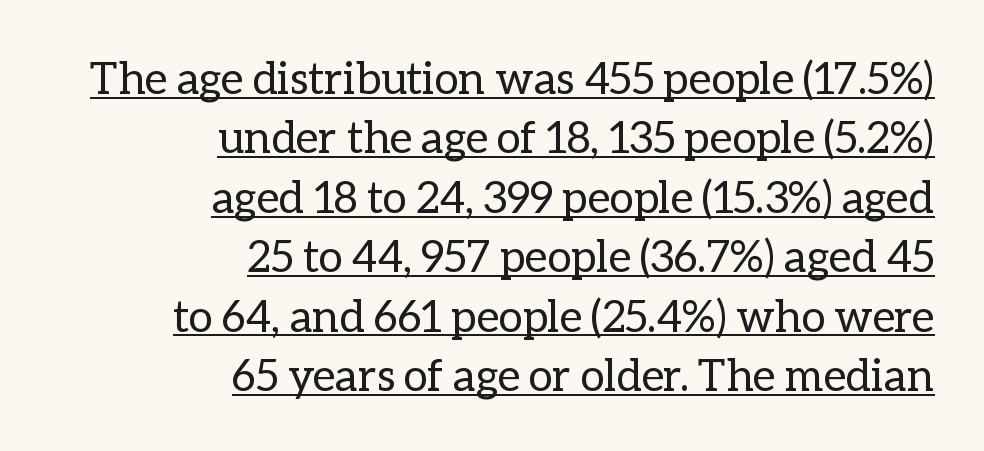
The image shows 44 px regular-weight type, upright; set right-aligned, normal line spacing (1.35x), normal letter spacing, underlined; low stroke contrast and a medium x-height.
